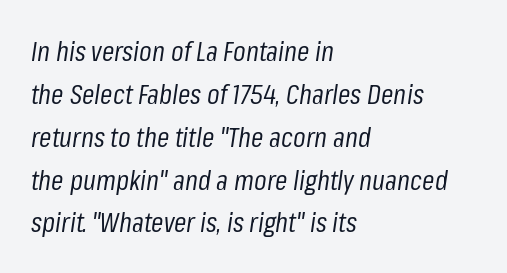
The rag falls on the right side of this text block. Observe the lean: these are italic letterforms. Vertical spacing — default. Just letters on the line, the space beneath them empty.
